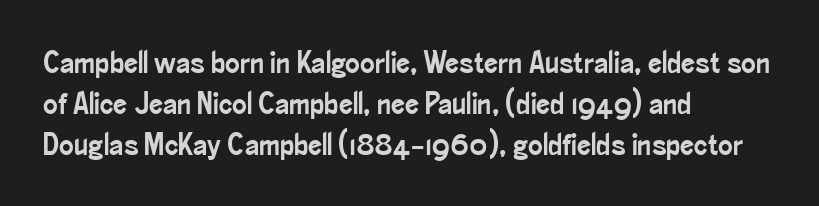
{"serif": "no", "italic": "no", "width": "condensed", "stroke_contrast": "low", "x_height": "small", "monospaced": "no", "underline": "no", "align": "left", "line_spacing": "normal", "line_spacing_ratio": 1.32, "letter_spacing": "normal", "letter_spacing_em": 0.0, "glyph_px": 31}
